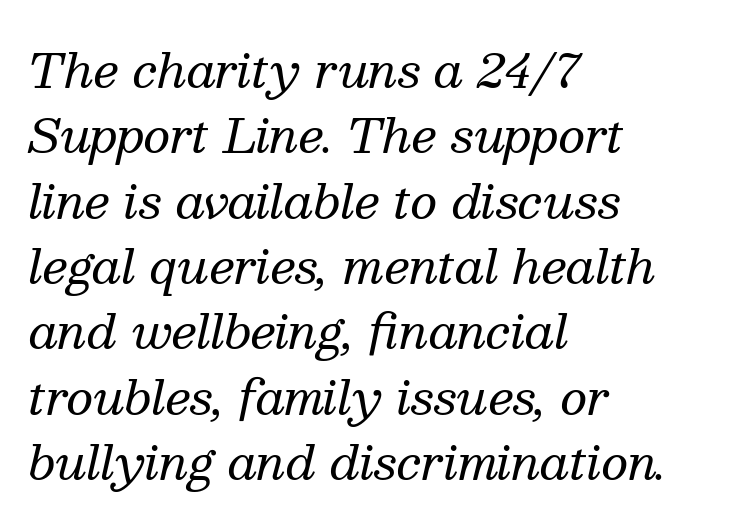
The image shows 47 px regular-weight serif type, italic (leaning right); set left-aligned, normal line spacing (1.39x), normal letter spacing, not underlined; medium stroke contrast and a medium x-height.
